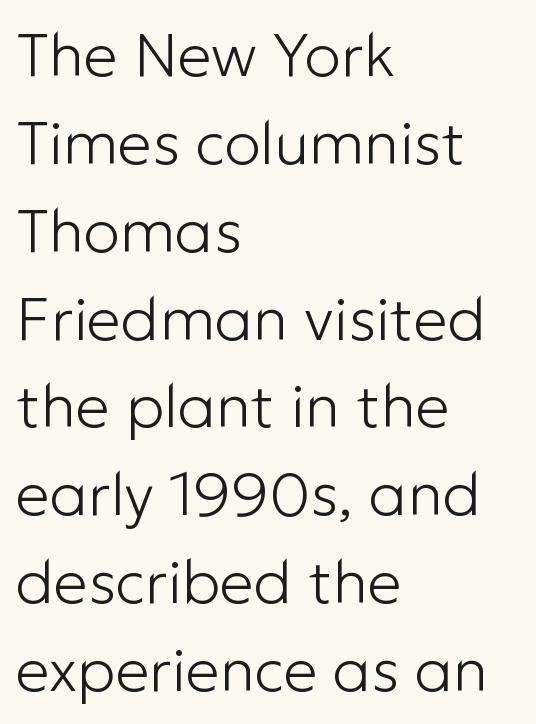
Q: Is the text bold? A: No.
Q: Is the text italic (slanted)? A: No, it is upright.
Q: Is the typeface a serif or a sans-serif typeface? A: Sans-serif.
Q: Is the text underlined? A: No.
Q: How is the paragraph aligned? A: Left-aligned.
Q: Is the spacing between letters normal or unusually wide? A: Normal.
Q: Is the spacing between lines tight, normal or loose? A: Normal.
Q: Width (condensed, normal, or wide)? A: Normal.
Q: Stroke contrast? A: Low.
Q: x-height? A: Medium.
Q: Monospaced? A: No.
